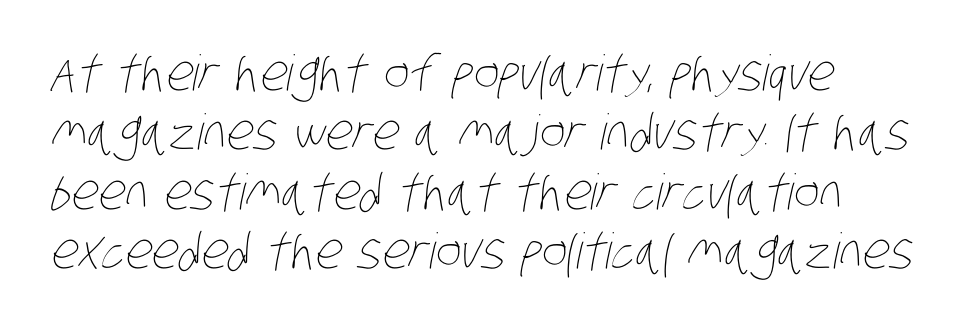
{"bold": "no", "weight": "thin", "width": "condensed", "stroke_contrast": "low", "x_height": "large", "monospaced": "no", "underline": "no", "line_spacing_ratio": 1.21, "letter_spacing": "normal", "letter_spacing_em": 0.0, "glyph_px": 49}
